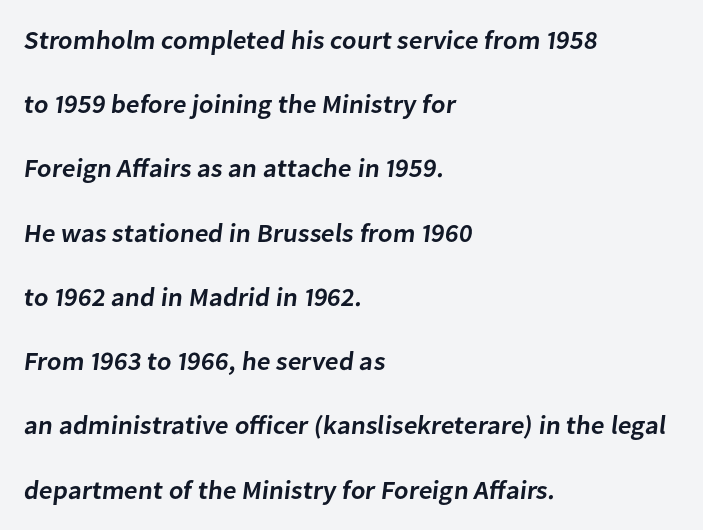
{"bold": "semi", "underline": "no", "align": "left", "line_spacing": "loose", "line_spacing_ratio": 2.47, "letter_spacing": "normal", "letter_spacing_em": 0.0, "glyph_px": 26}
